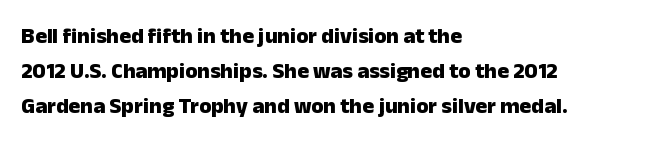
{"italic": "no", "bold": "yes", "underline": "no", "align": "left", "line_spacing": "normal", "line_spacing_ratio": 1.6, "letter_spacing": "normal", "letter_spacing_em": 0.0, "glyph_px": 22}
